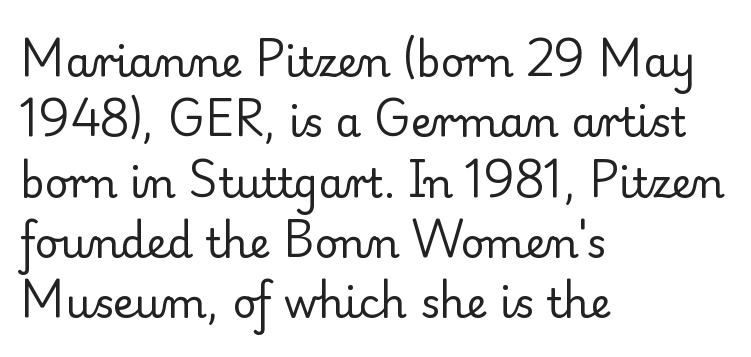
{"serif": "yes", "italic": "no", "bold": "no", "weight": "regular", "width": "normal", "stroke_contrast": "low", "x_height": "small", "monospaced": "no", "underline": "no", "align": "left", "line_spacing": "normal", "line_spacing_ratio": 1.47, "letter_spacing": "normal", "letter_spacing_em": 0.0, "glyph_px": 41}
